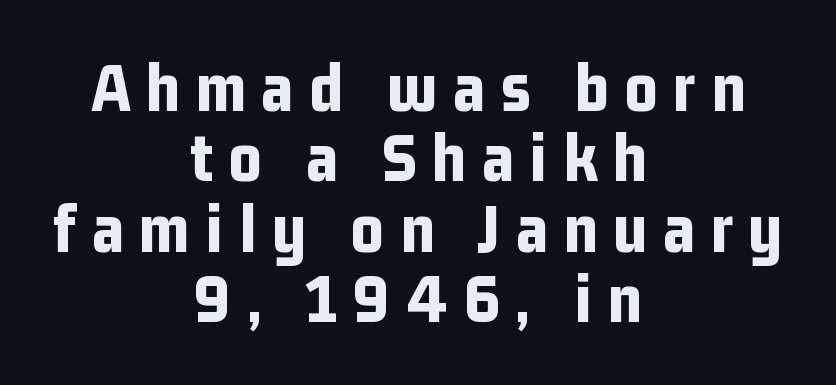
The image shows 71 px bold, condensed sans-serif type, upright; set centered, tight line spacing (0.99x), unusually wide letter spacing (+0.22 em), not underlined; low stroke contrast and a medium x-height.
